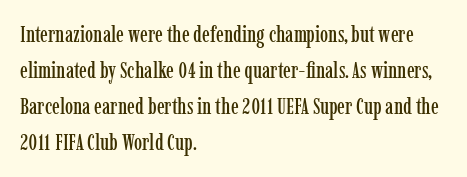
Q: Is the text italic (slanted)? A: No, it is upright.
Q: Is the text underlined? A: No.
Q: How is the paragraph aligned? A: Left-aligned.
Q: Is the spacing between letters normal or unusually wide? A: Normal.
Q: Is the spacing between lines tight, normal or loose? A: Normal.
